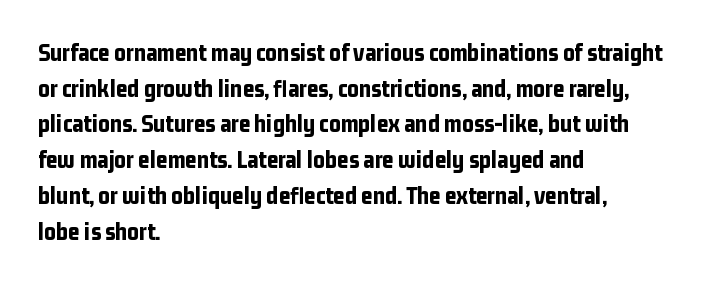
The image shows 25 px bold type, upright; set left-aligned, normal line spacing (1.43x), normal letter spacing, not underlined.
